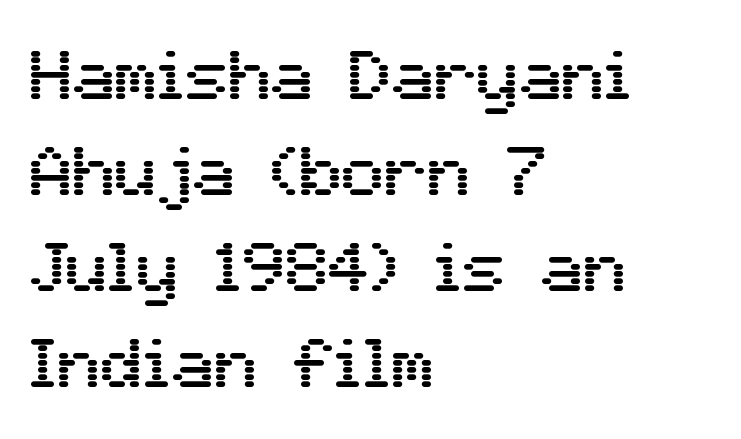
The image shows 71 px sans-serif type, upright; set left-aligned, normal line spacing (1.35x), normal letter spacing, not underlined; medium stroke contrast and a medium x-height.
